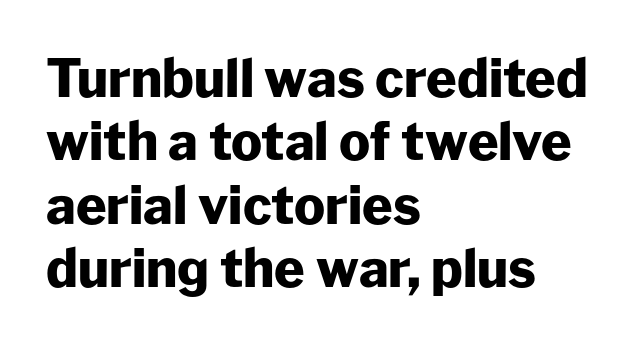
Q: Is the text bold? A: Yes.
Q: Is the text italic (slanted)? A: No, it is upright.
Q: Is the typeface a serif or a sans-serif typeface? A: Sans-serif.
Q: Is the text underlined? A: No.
Q: How is the paragraph aligned? A: Left-aligned.
Q: Is the spacing between letters normal or unusually wide? A: Normal.
Q: Width (condensed, normal, or wide)? A: Normal.
Q: Stroke contrast? A: Low.
Q: x-height? A: Medium.
Q: Monospaced? A: No.
